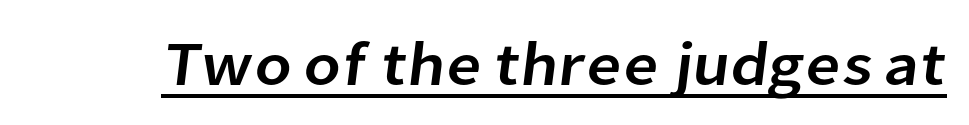
Each letter keeps its own natural width here, so spacing adapts to shape. Look at the tracking — it's just the regular setting, nothing added. Every word sits above its own underline. The font family rendered here belongs to the sans-serif group.
